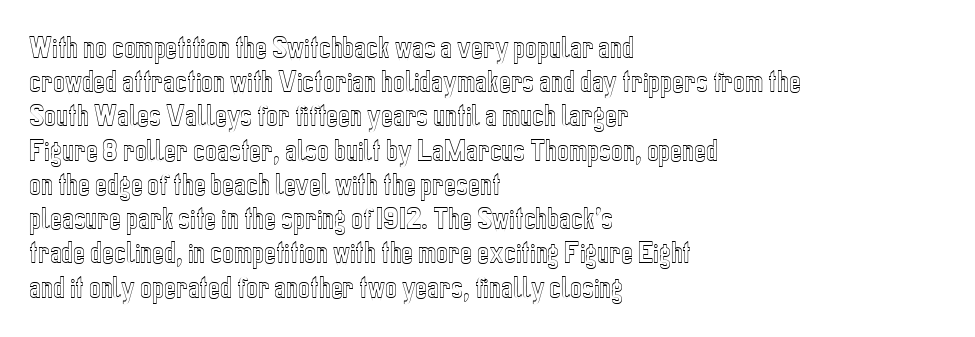
The lettering holds an erect, upright posture throughout. Nobody drew a line under any word here. This rendering uses left alignment, leaving the right contour irregular. Each new line begins a customary step beneath the previous one. Students, note that the glyphs here touch the page at normal intervals.
